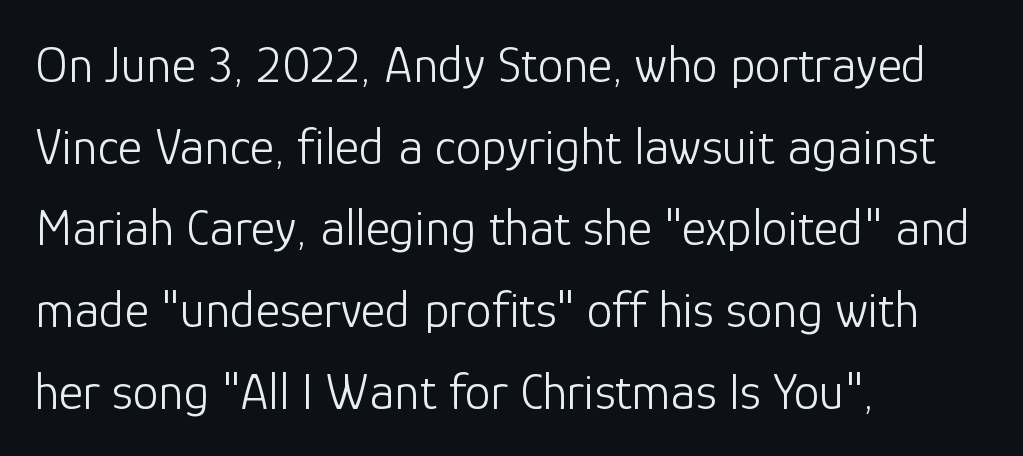
{"serif": "no", "italic": "no", "bold": "no", "weight": "light", "width": "normal", "stroke_contrast": "low", "x_height": "medium", "monospaced": "no", "underline": "no", "align": "left", "line_spacing": "normal", "line_spacing_ratio": 1.57, "letter_spacing": "normal", "letter_spacing_em": 0.0, "glyph_px": 52}
